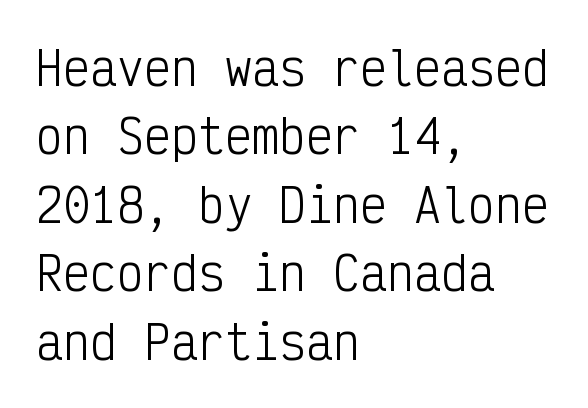
Compared with typical paragraphs, the rows here are spaced about the same. Does extra space separate the letters? No, they use regular spacing. Is this a sans? Yes — the strokes have no serifs. Leftover space on each line is placed entirely after the last word. The face looks like a standard text weight, possibly lighter. Fixed-width glyphs throughout — classic coding-font behaviour.
